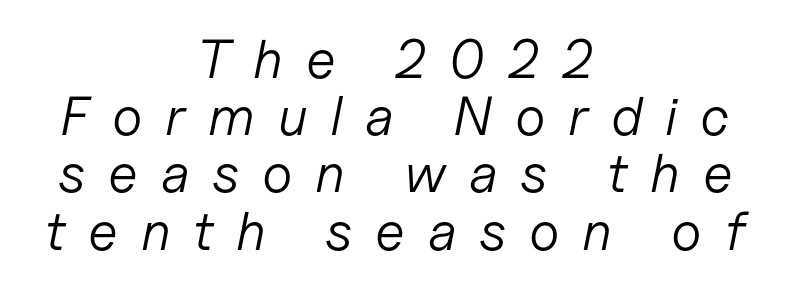
Interline gaps are noticeably narrow in this sample. Honestly, there is no underline to notice here at all. No extra ink here — the face is not bold. Is this a fixed-width face? No — the glyphs have proportional, varying widths.
